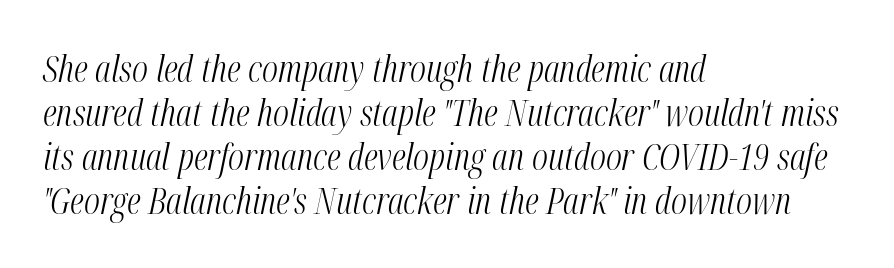
The face used here is proportionally spaced, like ordinary book or web type. Is this a heavy cut? Hardly; it is regular or lighter. The tracking reads as untouched default to a designer's eye. If you drew a line through each stem, it would be angled.
